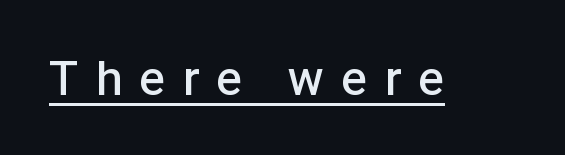
The image shows 48 px semibold sans-serif type, upright; set unusually wide letter spacing (+0.38 em), underlined; low stroke contrast and a medium x-height.
